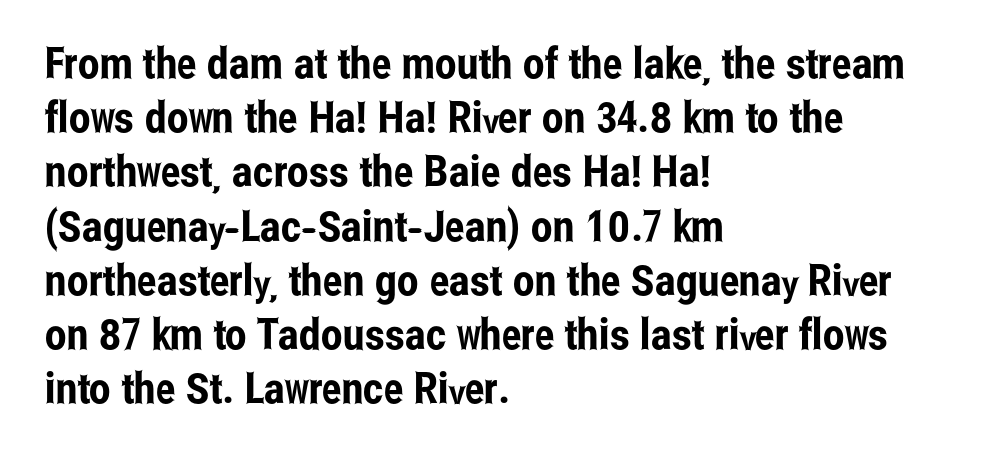
{"serif": "no", "italic": "no", "width": "condensed", "stroke_contrast": "low", "x_height": "medium", "monospaced": "no", "underline": "no", "align": "left", "line_spacing": "normal", "line_spacing_ratio": 1.26, "letter_spacing": "normal", "letter_spacing_em": 0.0, "glyph_px": 43}
